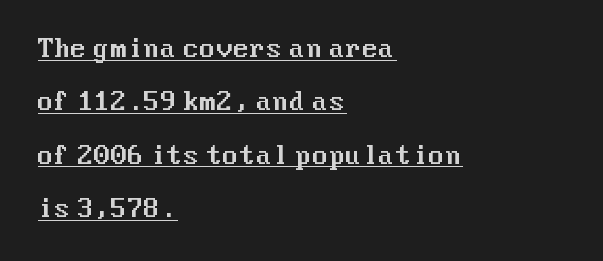
Is there an underline? Yes — a line sits under the letters. Reading down the column, the eye jumps a long way to each next line. Between one letter and the next there's only the usual sliver of space. A classic flush-left, rag-right setting is used for this passage. Unlike italic type, these characters show no tilt at all.
